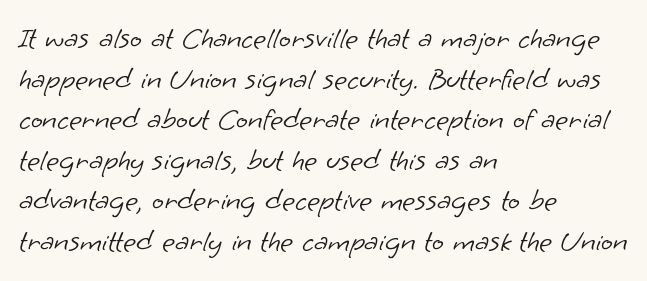
The passage shown stacks its lines at a standard gap. I'd call this a sans setting — the letters go barefoot. Nobody drew a line under any word here. Visually the block forms a straight wall on the left and a jagged coastline on the right.
